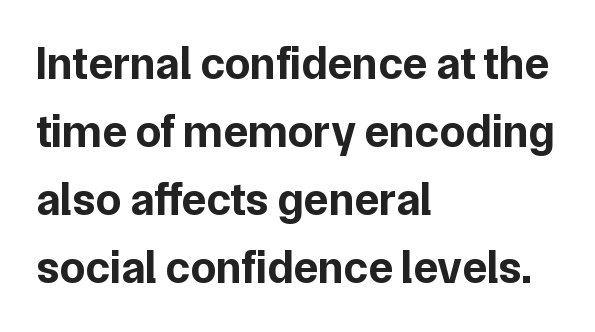
{"serif": "no", "italic": "no", "bold": "yes", "weight": "bold", "width": "normal", "stroke_contrast": "low", "x_height": "medium", "monospaced": "no", "underline": "no", "align": "left", "line_spacing": "normal", "line_spacing_ratio": 1.48, "letter_spacing": "normal", "letter_spacing_em": 0.0, "glyph_px": 46}
